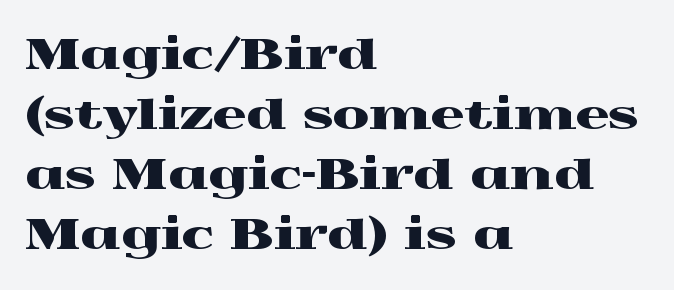
Q: Is the text italic (slanted)? A: No, it is upright.
Q: Is the typeface a serif or a sans-serif typeface? A: Serif.
Q: Is the text underlined? A: No.
Q: How is the paragraph aligned? A: Left-aligned.
Q: Is the spacing between letters normal or unusually wide? A: Normal.
Q: Is the spacing between lines tight, normal or loose? A: Normal.
Q: Width (condensed, normal, or wide)? A: Wide.
Q: x-height? A: Medium.
Q: Monospaced? A: No.
